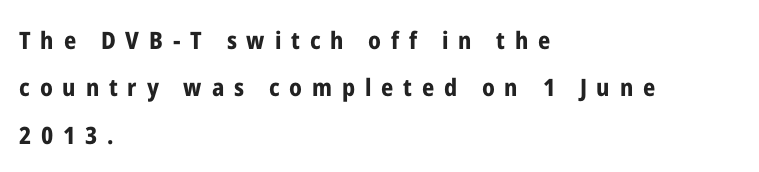
Q: Is the text bold? A: Yes.
Q: Is the text italic (slanted)? A: No, it is upright.
Q: Is the text underlined? A: No.
Q: How is the paragraph aligned? A: Left-aligned.
Q: Is the spacing between letters normal or unusually wide? A: Unusually wide.
Q: Is the spacing between lines tight, normal or loose? A: Loose.
